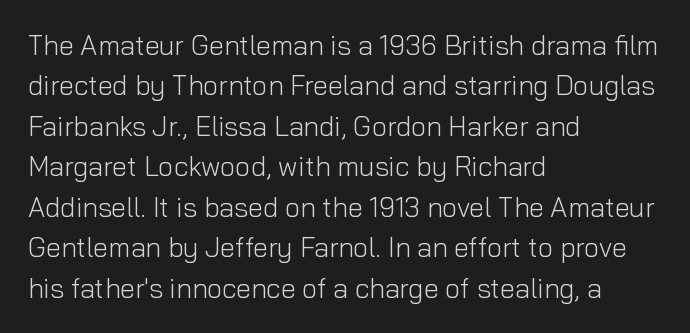
The image shows 27 px text type, upright; set left-aligned, normal line spacing (1.5x), normal letter spacing, not underlined.
